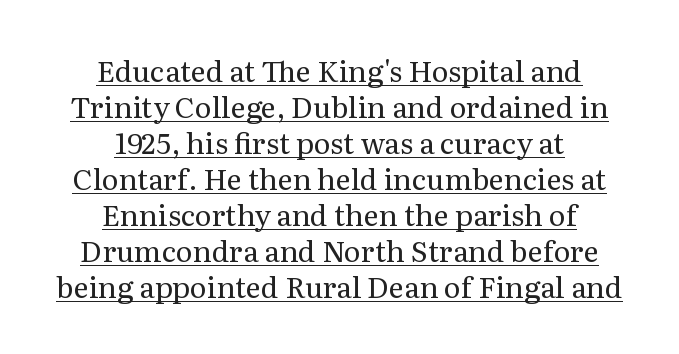
Q: Is the text bold? A: No.
Q: Is the text italic (slanted)? A: No, it is upright.
Q: Is the typeface a serif or a sans-serif typeface? A: Serif.
Q: Is the text underlined? A: Yes.
Q: How is the paragraph aligned? A: Centered.
Q: Is the spacing between letters normal or unusually wide? A: Normal.
Q: Width (condensed, normal, or wide)? A: Normal.
Q: Stroke contrast? A: Medium.
Q: x-height? A: Medium.
Q: Monospaced? A: No.
